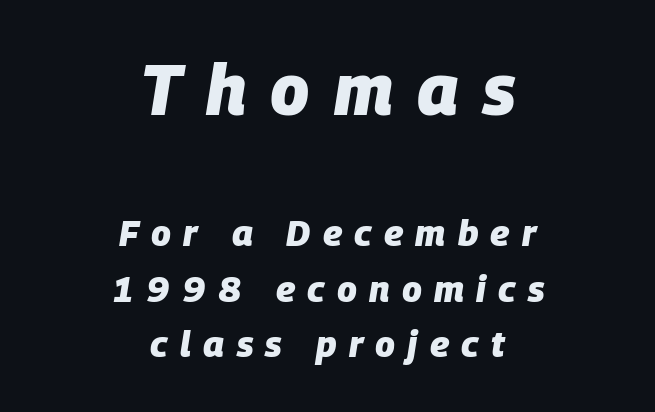
{"italic": "yes", "lean": "right", "slant_degrees": 9, "bold": "yes", "weight": "heavy", "width": "normal", "stroke_contrast": "low", "x_height": "large", "monospaced": "no", "underline": "no", "align": "center", "line_spacing": "normal", "line_spacing_ratio": 1.53, "letter_spacing": "wide", "letter_spacing_em": 0.34, "larger_block": "first", "size_ratio": 1.97, "glyph_px": 71}
